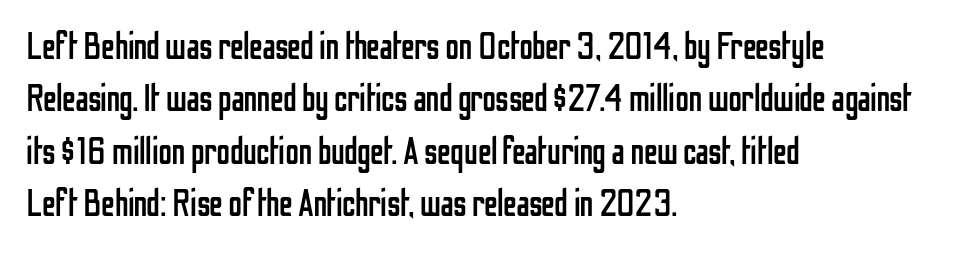
Honestly, the letter spacing is just normal — you wouldn't notice it. The foot of each line stays bare and open. This is the regular roman posture of the typeface. Reading down the block, your eye returns to a fixed left position each line. No feet cap the strokes, marking this as sans-serif type. The strokes carry an ordinary text weight at most.
